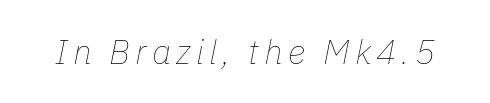
Q: Is the text bold? A: No.
Q: Is the text italic (slanted)? A: Yes, it leans right by about 11 degrees.
Q: Is the text underlined? A: No.
Q: Width (condensed, normal, or wide)? A: Normal.
Q: Stroke contrast? A: Low.
Q: x-height? A: Medium.
Q: Monospaced? A: No.
